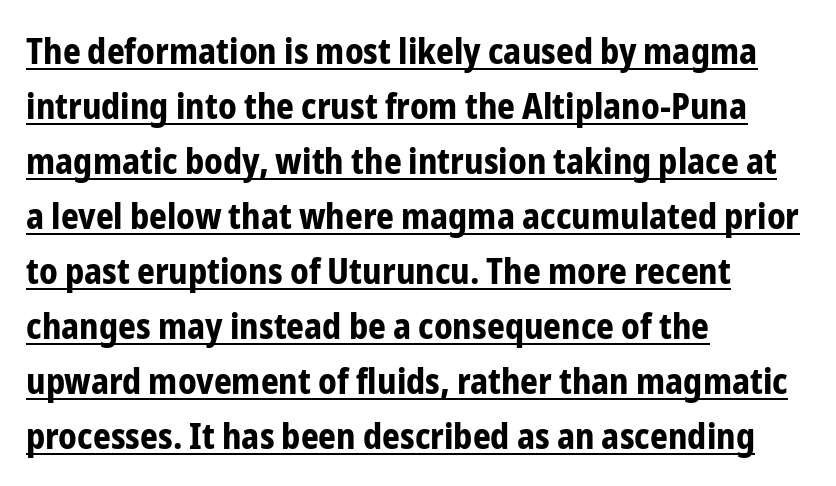
Q: Is the text bold? A: Yes.
Q: Is the text italic (slanted)? A: No, it is upright.
Q: Is the typeface a serif or a sans-serif typeface? A: Sans-serif.
Q: Is the text underlined? A: Yes.
Q: How is the paragraph aligned? A: Left-aligned.
Q: Is the spacing between letters normal or unusually wide? A: Normal.
Q: Is the spacing between lines tight, normal or loose? A: Normal.
Q: Width (condensed, normal, or wide)? A: Condensed.
Q: Stroke contrast? A: Low.
Q: x-height? A: Medium.
Q: Monospaced? A: No.
